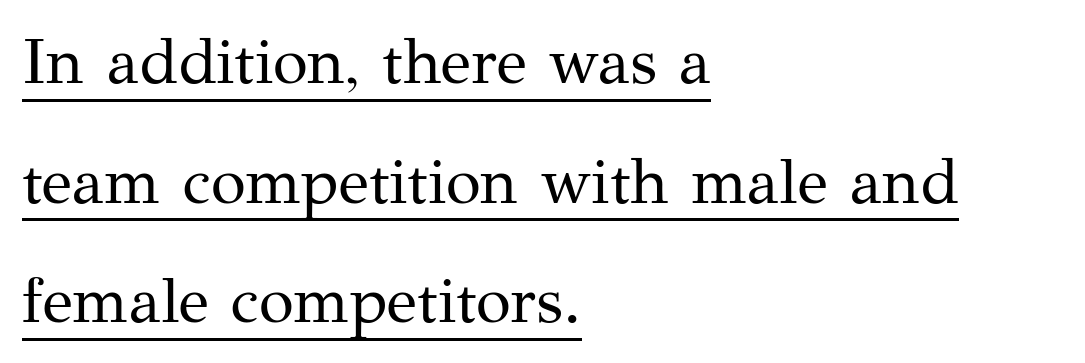
Q: Is the text bold? A: No.
Q: Is the text italic (slanted)? A: No, it is upright.
Q: Is the typeface a serif or a sans-serif typeface? A: Serif.
Q: Is the text underlined? A: Yes.
Q: How is the paragraph aligned? A: Left-aligned.
Q: Is the spacing between letters normal or unusually wide? A: Normal.
Q: Width (condensed, normal, or wide)? A: Normal.
Q: Stroke contrast? A: Medium.
Q: x-height? A: Medium.
Q: Monospaced? A: No.
